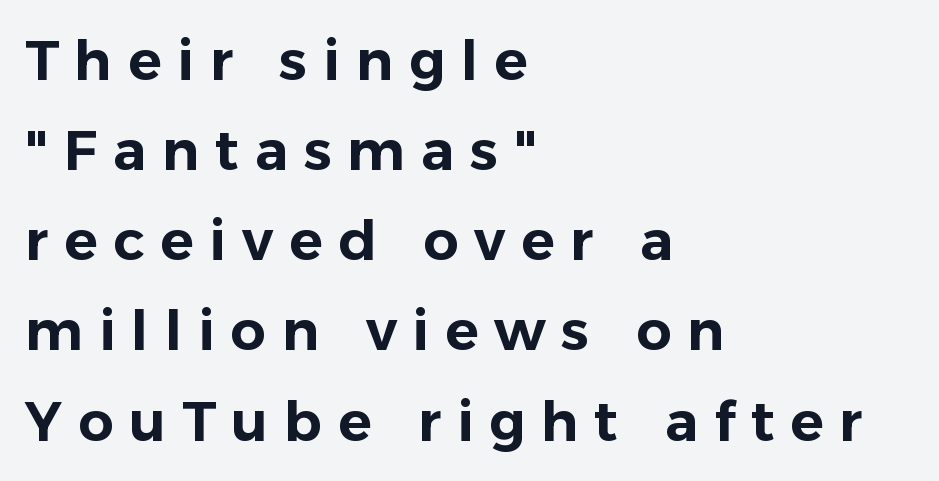
The image shows 56 px sans-serif type, upright; set left-aligned, normal line spacing (1.61x), unusually wide letter spacing (+0.28 em), not underlined; low stroke contrast and a medium x-height.
